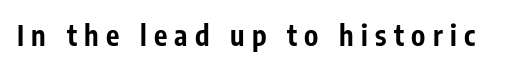
The image shows 28 px bold, condensed sans-serif type, upright; set unusually wide letter spacing (+0.26 em), not underlined; low stroke contrast and a medium x-height.
